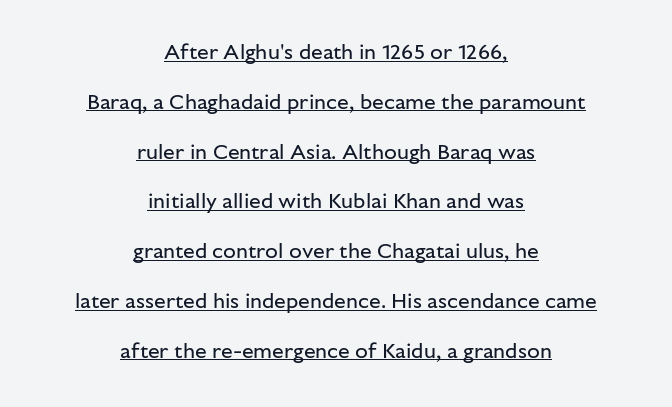
{"italic": "no", "bold": "no", "underline": "yes", "align": "center", "line_spacing": "loose", "line_spacing_ratio": 2.37, "letter_spacing": "normal", "letter_spacing_em": 0.0, "glyph_px": 21}
